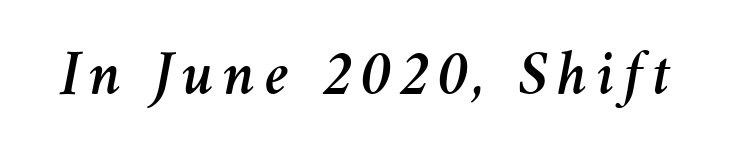
The image shows 64 px text type, italic (leaning right); set not underlined; medium stroke contrast and a medium x-height.
